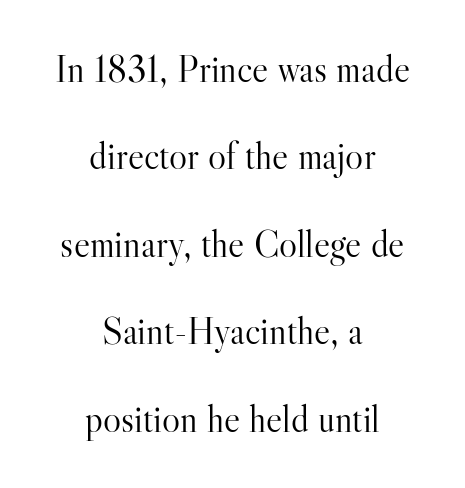
Q: Is the text bold? A: No.
Q: Is the text italic (slanted)? A: No, it is upright.
Q: Is the typeface a serif or a sans-serif typeface? A: Serif.
Q: Is the text underlined? A: No.
Q: How is the paragraph aligned? A: Centered.
Q: Is the spacing between letters normal or unusually wide? A: Normal.
Q: Is the spacing between lines tight, normal or loose? A: Loose.
Q: Width (condensed, normal, or wide)? A: Normal.
Q: Stroke contrast? A: High.
Q: x-height? A: Small.
Q: Monospaced? A: No.
